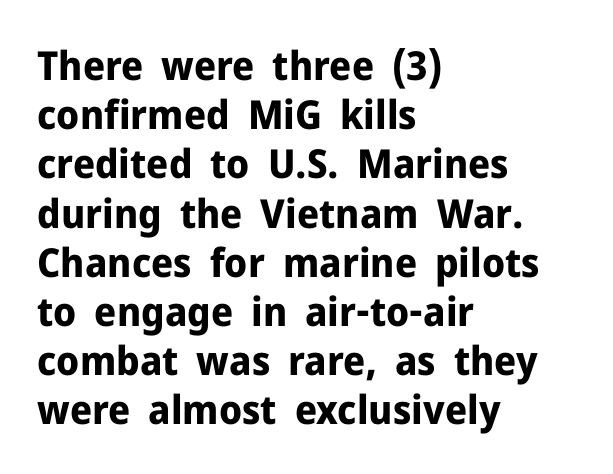
The image shows 40 px bold sans-serif type, upright; set left-aligned, line spacing 1.23x, normal letter spacing, not underlined; low stroke contrast and a medium x-height.
